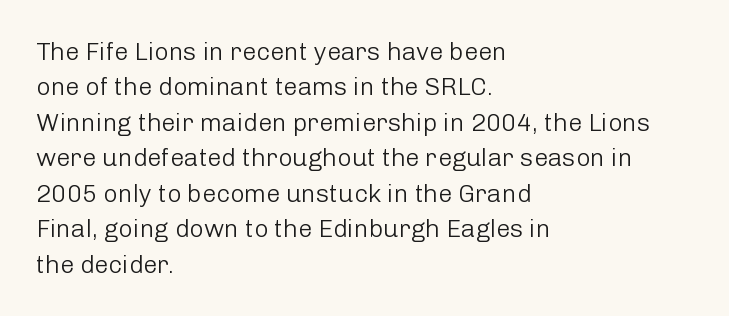
The image shows 25 px text type, upright; set left-aligned, normal line spacing (1.42x), normal letter spacing, not underlined.
